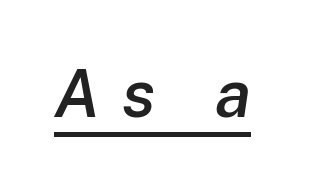
{"italic": "yes", "lean": "right", "slant_degrees": 8, "bold": "semi", "weight": "semibold", "width": "normal", "stroke_contrast": "low", "x_height": "medium", "monospaced": "no", "underline": "yes", "letter_spacing": "wide", "letter_spacing_em": 0.34, "glyph_px": 66}
